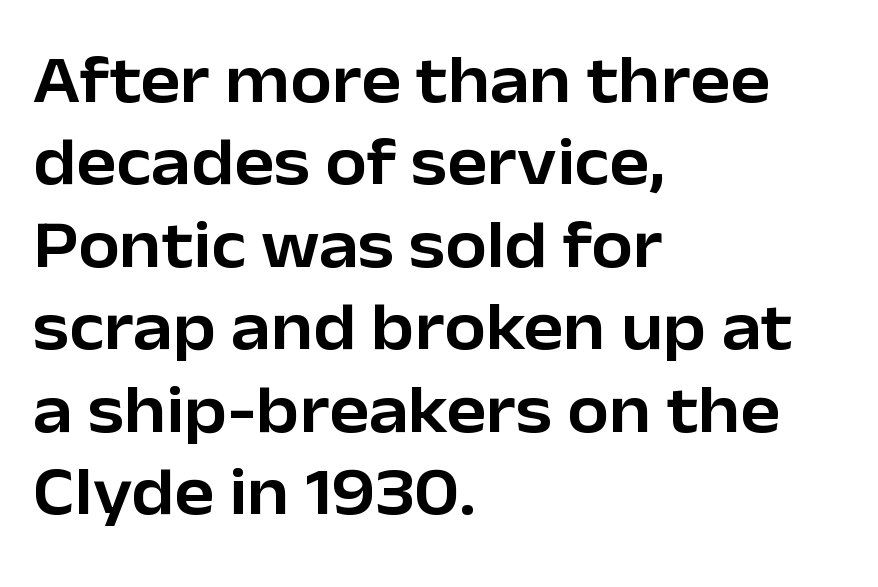
Q: Is the text italic (slanted)? A: No, it is upright.
Q: Is the typeface a serif or a sans-serif typeface? A: Sans-serif.
Q: Is the text underlined? A: No.
Q: How is the paragraph aligned? A: Left-aligned.
Q: Is the spacing between letters normal or unusually wide? A: Normal.
Q: Width (condensed, normal, or wide)? A: Normal.
Q: Stroke contrast? A: Low.
Q: x-height? A: Medium.
Q: Monospaced? A: No.
